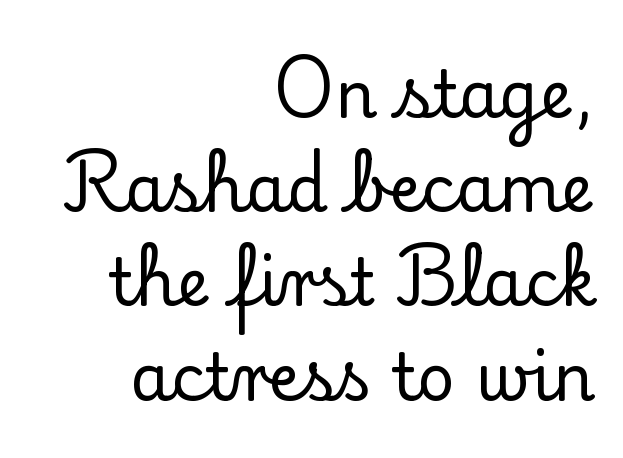
{"serif": "yes", "italic": "no", "width": "normal", "stroke_contrast": "low", "x_height": "small", "monospaced": "no", "underline": "no", "align": "right", "line_spacing": "normal", "line_spacing_ratio": 1.45, "letter_spacing": "normal", "letter_spacing_em": 0.0, "glyph_px": 65}
